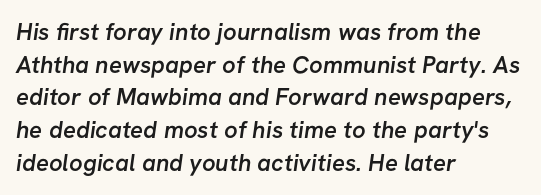
Just letters on the line, the space beneath them empty. Line spacing here is normal. A typesetter would call this zero additional tracking. A fair bit of extra ink — the face is semibold, not bold.
